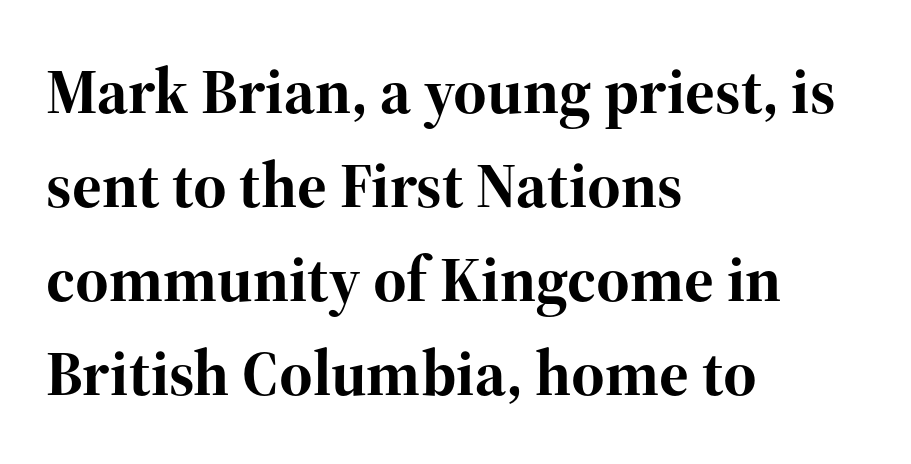
The image shows 64 px bold serif type, upright; set left-aligned, normal line spacing (1.47x), normal letter spacing, not underlined; high stroke contrast and a medium x-height.
